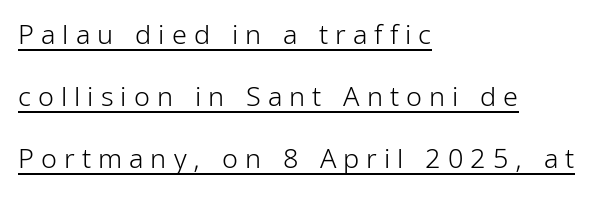
{"italic": "no", "bold": "no", "underline": "yes", "align": "left", "line_spacing": "loose", "line_spacing_ratio": 2.3, "letter_spacing": "wide", "letter_spacing_em": 0.26, "glyph_px": 27}
